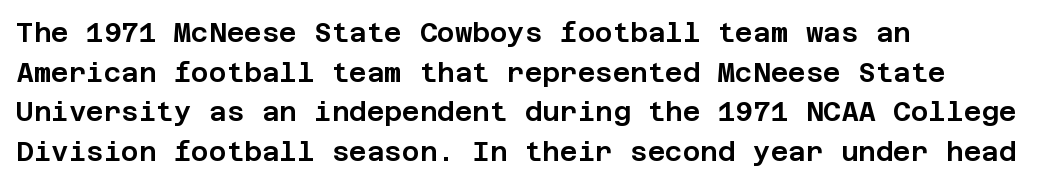
Reading down the column, the eye jumps a familiar distance to each next line. The gaps between neighbouring characters are ordinary and unremarkable. Every character sits straight up, as roman type does. These lines stack with their left ends in a neat column. Bare-footed words on every line.
